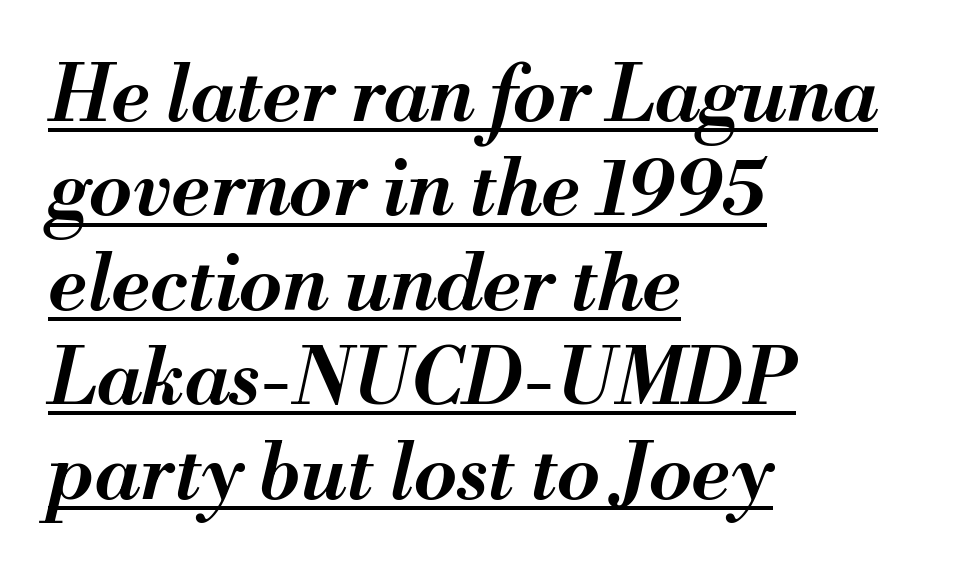
{"italic": "yes", "lean": "right", "slant_degrees": 13, "bold": "semi", "weight": "semibold", "width": "normal", "stroke_contrast": "medium", "x_height": "small", "monospaced": "no", "underline": "yes", "align": "left", "line_spacing_ratio": 1.21, "letter_spacing": "normal", "letter_spacing_em": 0.0, "glyph_px": 78}
